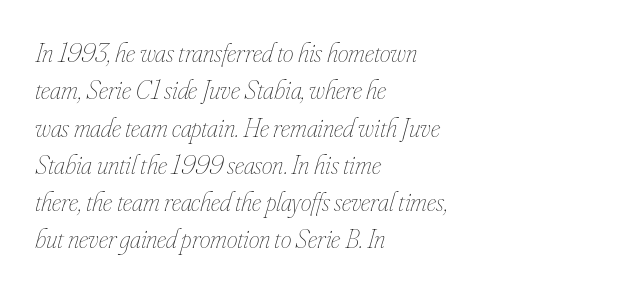
The image shows 27 px text type, italic (leaning right); set left-aligned, normal line spacing (1.38x), normal letter spacing, not underlined.
